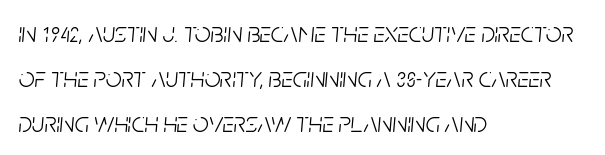
Q: Is the text bold? A: No.
Q: Is the text italic (slanted)? A: Yes, it leans right by about 5 degrees.
Q: Is the text underlined? A: No.
Q: How is the paragraph aligned? A: Left-aligned.
Q: Is the spacing between letters normal or unusually wide? A: Normal.
Q: Is the spacing between lines tight, normal or loose? A: Normal.
Q: Width (condensed, normal, or wide)? A: Condensed.
Q: Stroke contrast? A: Low.
Q: x-height? A: Large.
Q: Monospaced? A: No.
